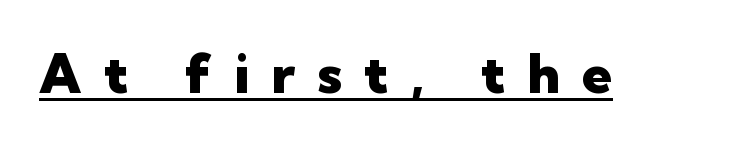
{"serif": "no", "italic": "no", "bold": "yes", "weight": "heavy", "width": "normal", "stroke_contrast": "low", "x_height": "medium", "monospaced": "no", "underline": "yes", "letter_spacing": "wide", "letter_spacing_em": 0.42, "glyph_px": 54}
